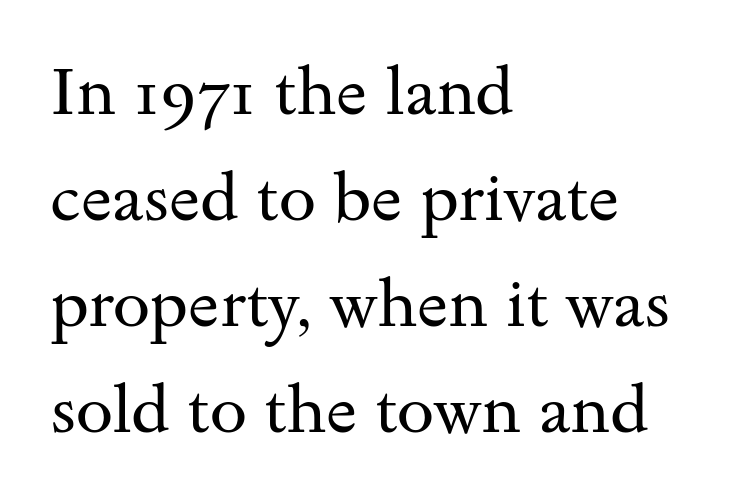
{"serif": "yes", "italic": "no", "bold": "no", "weight": "regular", "width": "wide", "stroke_contrast": "medium", "x_height": "small", "monospaced": "no", "underline": "no", "align": "left", "line_spacing": "normal", "line_spacing_ratio": 1.58, "letter_spacing": "normal", "letter_spacing_em": 0.0, "glyph_px": 67}
